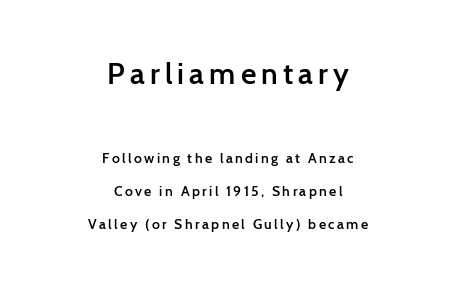
This block would shrink considerably if given ordinary leading; it's expanded now. Bold? Not quite — semibold, heavier than regular but stopping short. The text block is weighted toward neither margin, spreading evenly from the middle. The characters display no serif detailing; their extremities are plain. You can tell it's not italic because the verticals are truly vertical. Letters rest on an invisible, unmarked baseline.
